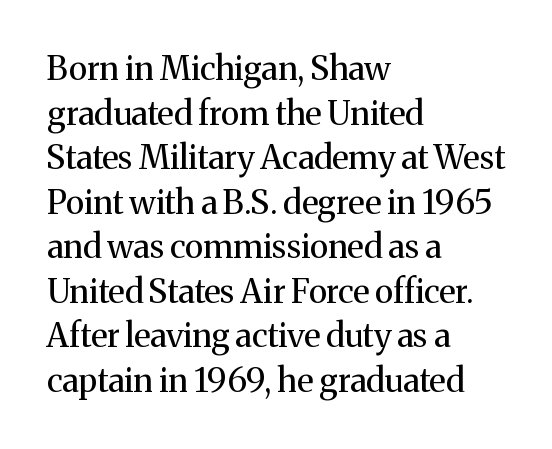
The image shows 33 px regular-weight serif type, upright; set left-aligned, normal line spacing (1.35x), normal letter spacing, not underlined; medium stroke contrast and a medium x-height.
